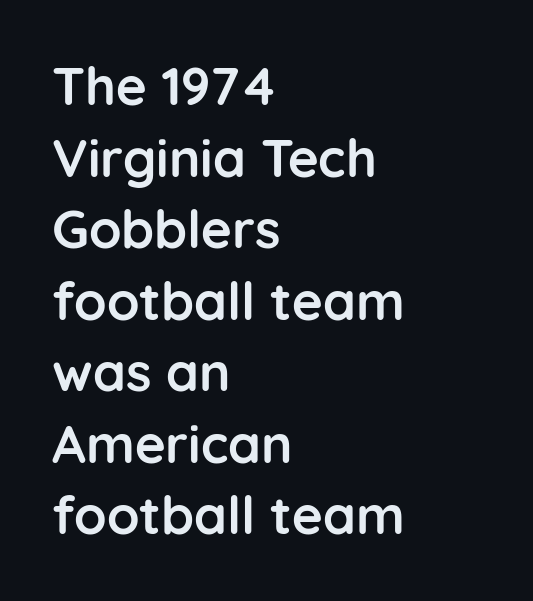
The image shows 53 px semibold sans-serif type, upright; set left-aligned, normal line spacing (1.35x), normal letter spacing, not underlined; low stroke contrast and a medium x-height.
